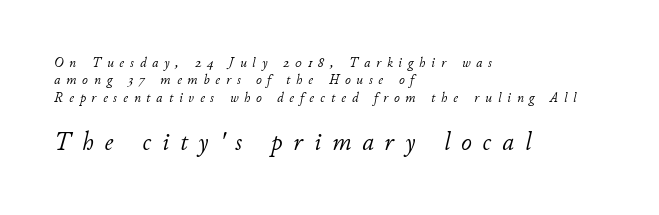
The image shows 26 px text type, italic (leaning right); set left-aligned, line spacing 1.24x, unusually wide letter spacing (+0.42 em), not underlined; the second (bottom) block is 1.86x larger.
